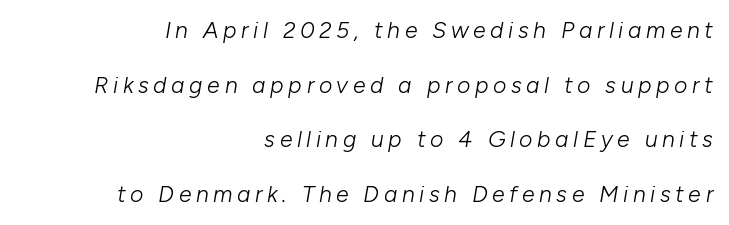
The image shows 23 px text type, italic (leaning right); set right-aligned, loose line spacing (2.38x), unusually wide letter spacing (+0.2 em), not underlined.
